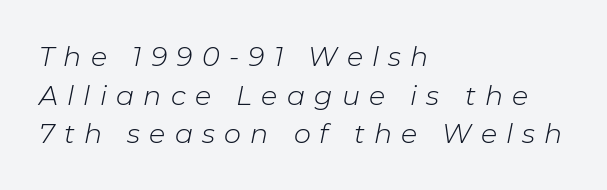
The image shows 27 px text type, italic (leaning right); set left-aligned, normal line spacing (1.43x), unusually wide letter spacing (+0.34 em), not underlined.
